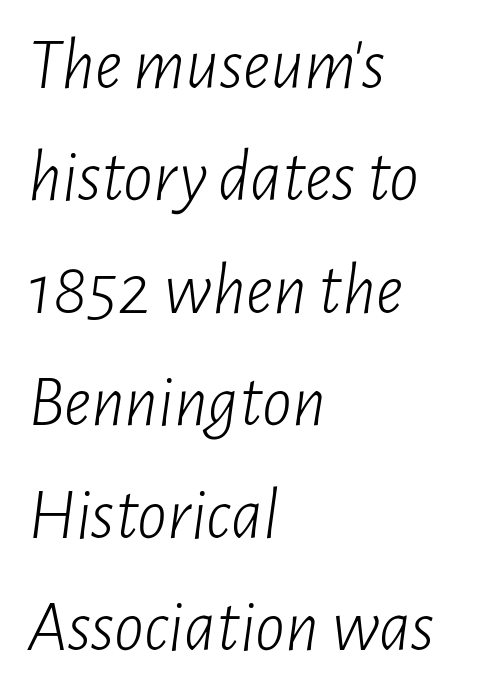
The image shows 74 px light, condensed type, italic (leaning right); set left-aligned, normal line spacing (1.52x), normal letter spacing, not underlined; low stroke contrast and a medium x-height.
